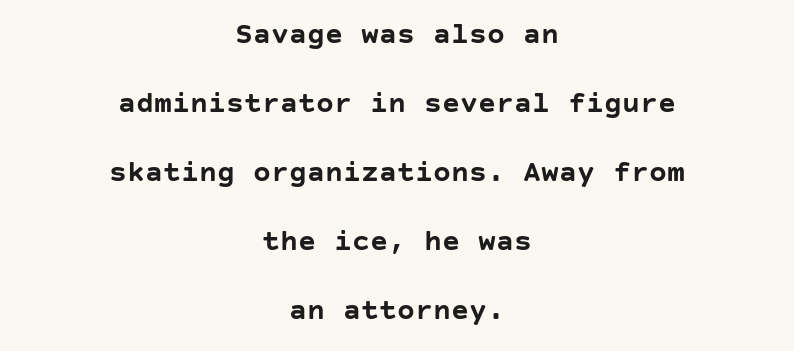
Designer's note — italics off, roman on. A student would call this center alignment; a typographer would say set centered. The rendering uses a bold face; every stroke is thick and dark. Compared with typical body copy, the letter spacing here is the same. Notice the wide empty band between every row — that's loose leading.
